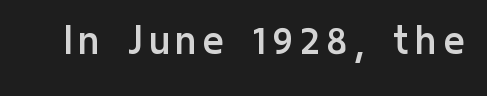
Each letter's strokes conclude bluntly, with no projecting serifs. You can tell it's not italic because the verticals are truly vertical. Spacing verdict: proportional, widths tailored to each character. Unmarked baselines from the first word to the last.
